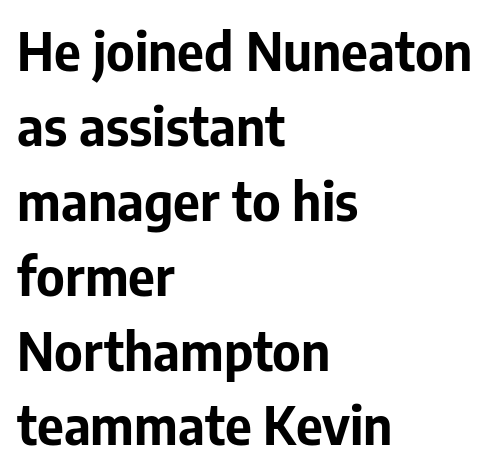
The rendering uses natural spacing where letterforms have individual widths. Are there feet on the stems? There aren't — it's a sans. Only glyphs here, with clear space below each row. Regarding leading, the lines here are spaced in the standard way. A roman cut, with each character standing at attention.
